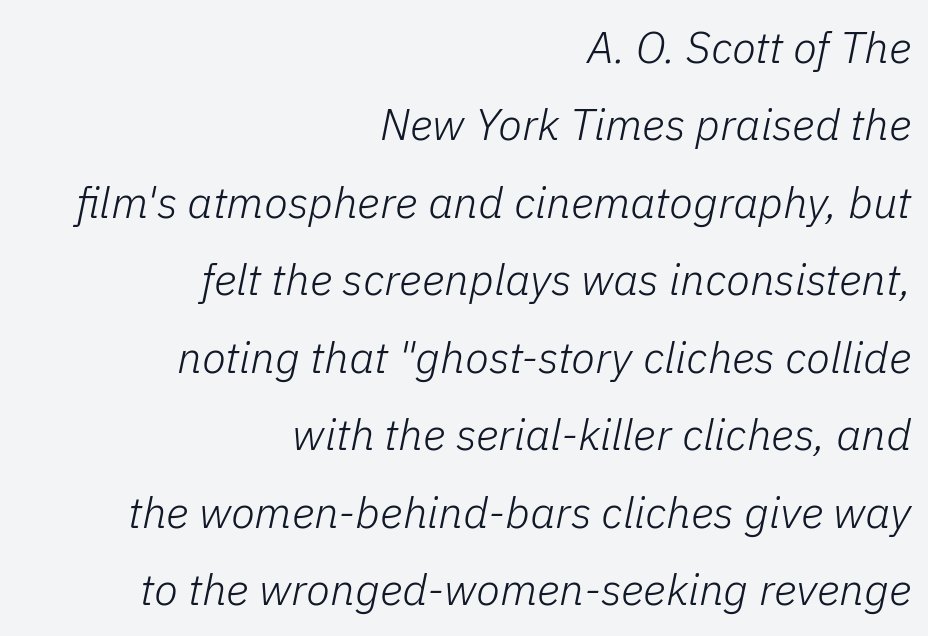
The image shows 44 px light type, italic (leaning right); set right-aligned, line spacing 1.76x, normal letter spacing, not underlined; low stroke contrast and a medium x-height.
